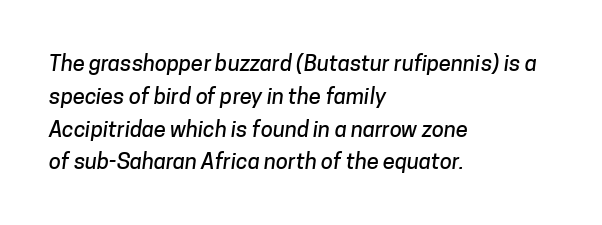
The image shows 22 px text type; set left-aligned, normal line spacing (1.49x), normal letter spacing, not underlined.
